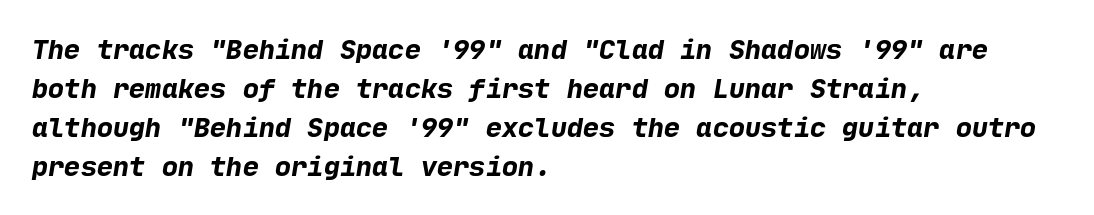
The image shows 27 px bold type; set left-aligned, normal line spacing (1.44x), normal letter spacing, not underlined.
